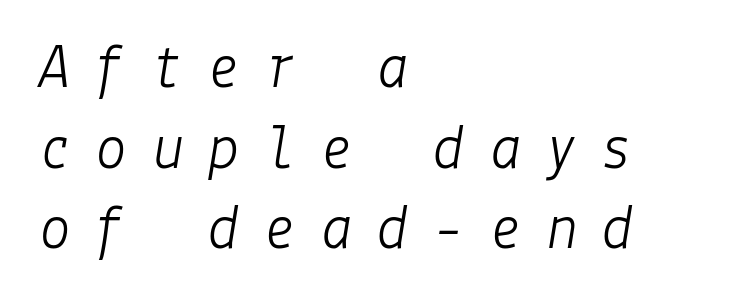
{"italic": "yes", "lean": "right", "slant_degrees": 9, "bold": "no", "weight": "light", "width": "normal", "stroke_contrast": "low", "x_height": "medium", "underline": "no", "align": "left", "line_spacing": "normal", "line_spacing_ratio": 1.26, "letter_spacing": "wide", "letter_spacing_em": 0.38, "glyph_px": 64}
